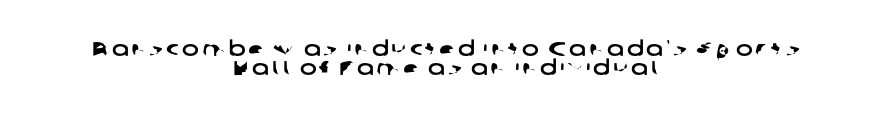
{"underline": "no", "align": "center", "line_spacing": "tight", "line_spacing_ratio": 0.96, "glyph_px": 20}
